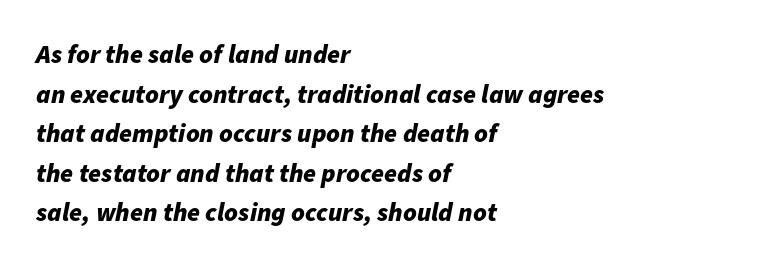
The image shows 26 px bold type, italic (leaning right); set left-aligned, normal line spacing (1.52x), normal letter spacing, not underlined.
